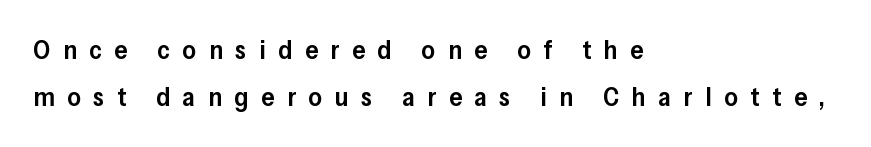
Q: Is the text bold? A: Semi-bold.
Q: Is the text italic (slanted)? A: No, it is upright.
Q: Is the text underlined? A: No.
Q: How is the paragraph aligned? A: Left-aligned.
Q: Is the spacing between letters normal or unusually wide? A: Unusually wide.
